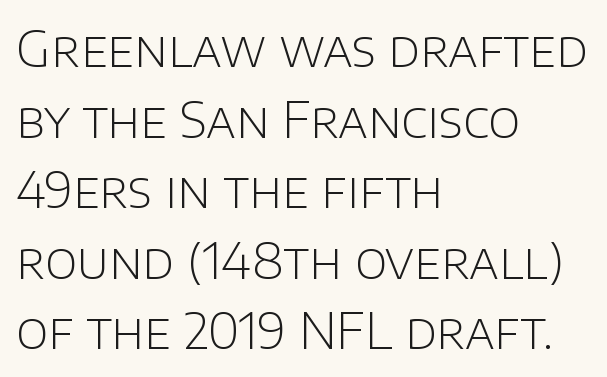
{"serif": "no", "italic": "no", "bold": "no", "weight": "light", "width": "normal", "stroke_contrast": "low", "x_height": "large", "monospaced": "no", "underline": "no", "align": "left", "line_spacing": "normal", "line_spacing_ratio": 1.44, "letter_spacing": "normal", "letter_spacing_em": 0.0, "glyph_px": 49}
